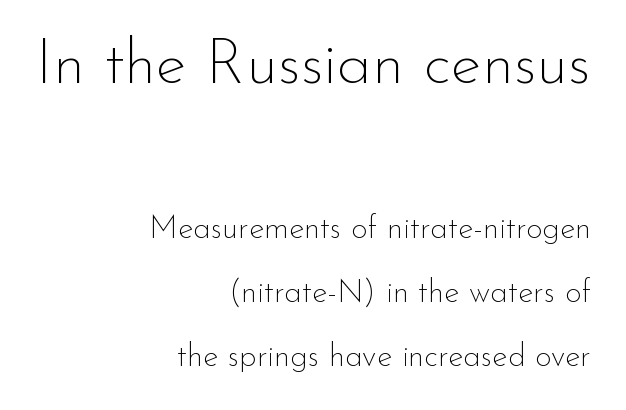
{"serif": "no", "italic": "no", "bold": "no", "weight": "thin", "width": "normal", "stroke_contrast": "low", "x_height": "small", "monospaced": "no", "underline": "no", "align": "right", "line_spacing": "loose", "line_spacing_ratio": 2.0, "letter_spacing": "normal", "letter_spacing_em": 0.0, "larger_block": "first", "size_ratio": 2.0, "glyph_px": 64}
